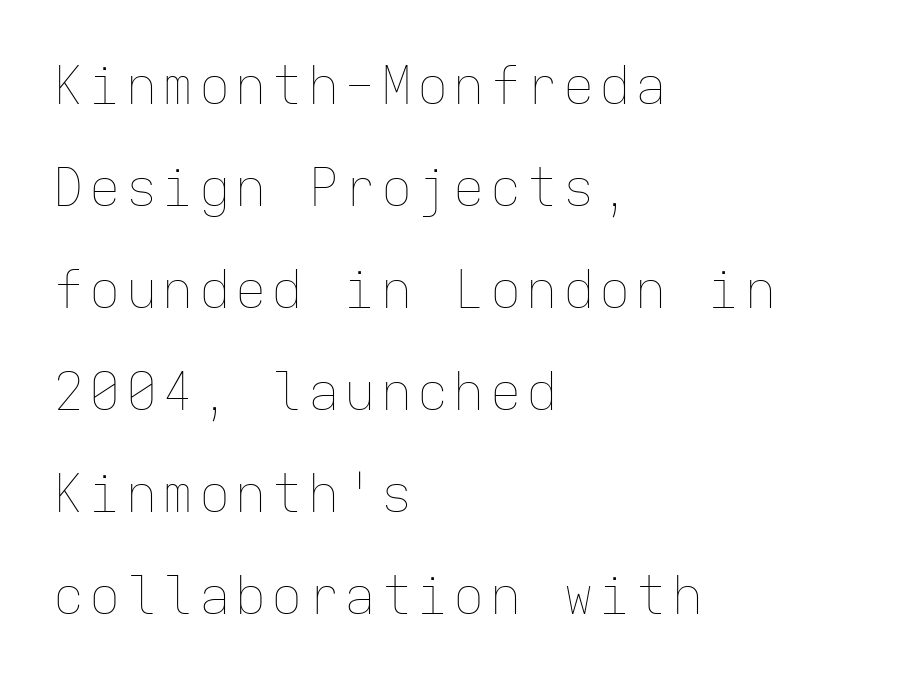
Q: Is the text bold? A: No.
Q: Is the text italic (slanted)? A: No, it is upright.
Q: Is the text underlined? A: No.
Q: How is the paragraph aligned? A: Left-aligned.
Q: Is the spacing between lines tight, normal or loose? A: Loose.
Q: Width (condensed, normal, or wide)? A: Normal.
Q: Stroke contrast? A: Low.
Q: x-height? A: Medium.
Q: Monospaced? A: Yes.
